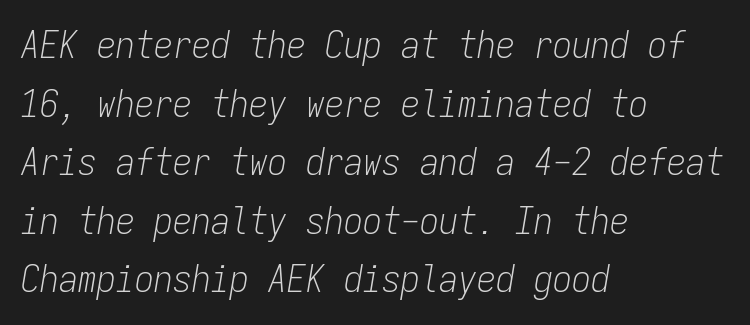
The image shows 38 px light, condensed type, italic (leaning right), monospaced; set left-aligned, normal line spacing (1.54x), normal letter spacing, not underlined; low stroke contrast and a medium x-height.
